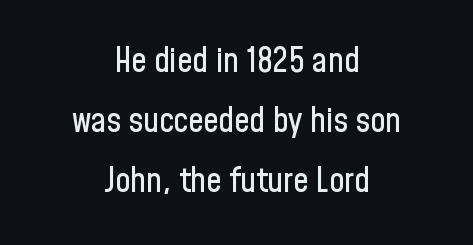
The image shows 34 px condensed sans-serif type, upright; set centered, line spacing 1.77x, normal letter spacing, not underlined; low stroke contrast and a medium x-height.
